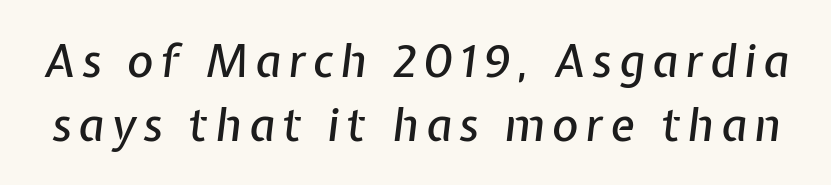
The image shows 45 px text type, italic (leaning right); set normal line spacing (1.42x), not underlined; low stroke contrast and a medium x-height.
